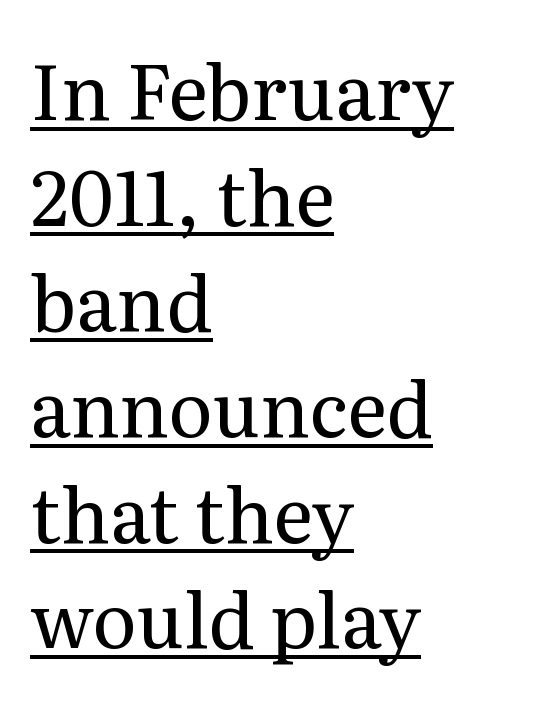
Q: Is the text bold? A: No.
Q: Is the text italic (slanted)? A: No, it is upright.
Q: Is the typeface a serif or a sans-serif typeface? A: Serif.
Q: Is the text underlined? A: Yes.
Q: How is the paragraph aligned? A: Left-aligned.
Q: Is the spacing between letters normal or unusually wide? A: Normal.
Q: Is the spacing between lines tight, normal or loose? A: Normal.
Q: Width (condensed, normal, or wide)? A: Normal.
Q: Stroke contrast? A: Medium.
Q: x-height? A: Medium.
Q: Monospaced? A: No.
